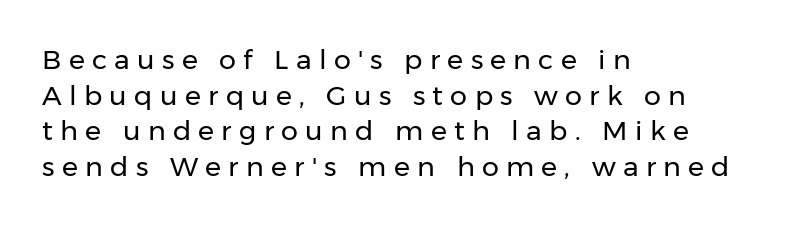
Unlike italic type, these characters show no tilt at all. Regarding leading, the lines here are spaced in the standard way. Every row of glyphs begins at an identical x-position on the left. The rendering inserts visible extra space after every character. Weight: regular or lighter. Nobody drew a line under any word here.
